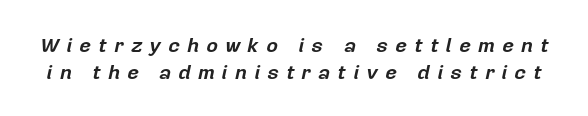
Q: Is the text bold? A: Yes.
Q: Is the text italic (slanted)? A: Yes, it leans right by about 12 degrees.
Q: Is the text underlined? A: No.
Q: Is the spacing between letters normal or unusually wide? A: Unusually wide.
Q: Is the spacing between lines tight, normal or loose? A: Normal.
